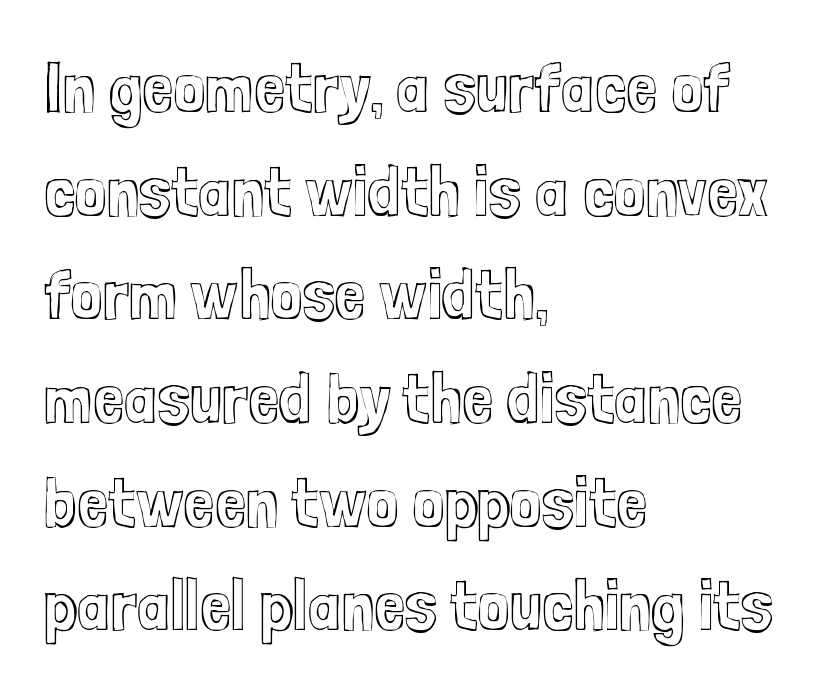
The string is rendered with underlining switched off. If you drew a ruler down the left edge, every line would touch it. Compared with typical body copy, the letter spacing here is the same. Is this a fixed-width face? No — the glyphs have proportional, varying widths. Posture: vertical.
